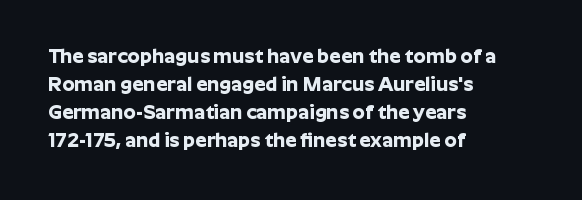
{"italic": "no", "bold": "yes", "underline": "no", "align": "left", "line_spacing": "normal", "line_spacing_ratio": 1.4, "letter_spacing": "normal", "letter_spacing_em": 0.0, "glyph_px": 20}
